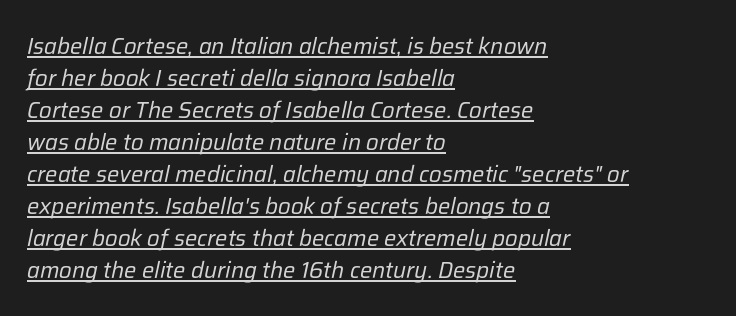
{"italic": "yes", "lean": "right", "slant_degrees": 12, "bold": "no", "underline": "yes", "align": "left", "line_spacing": "normal", "line_spacing_ratio": 1.39, "letter_spacing": "normal", "letter_spacing_em": 0.0, "glyph_px": 23}
